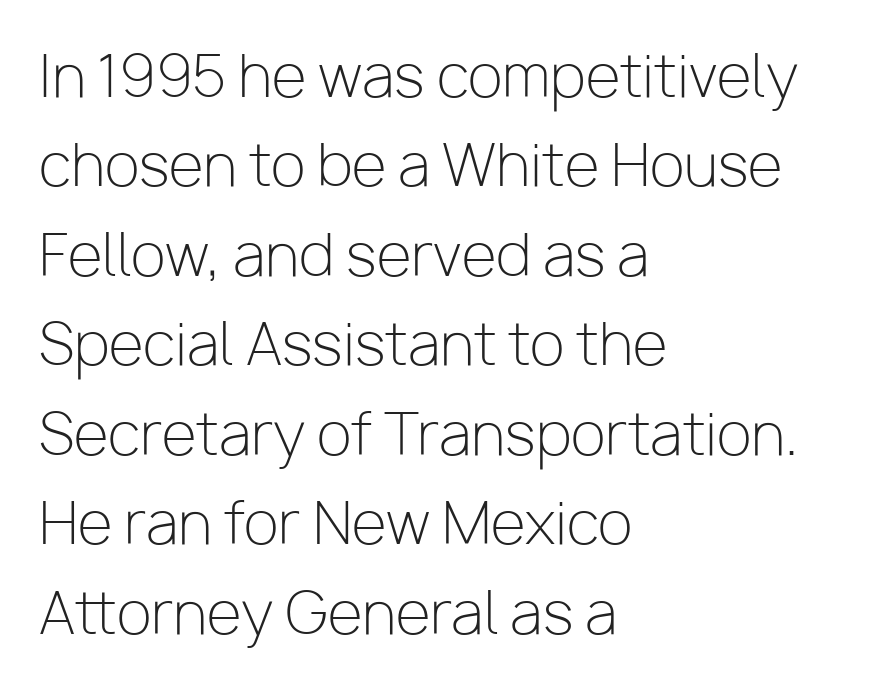
In terms of leading, this rendering sits right in the middle. Posture: straight, roman, zero tilt. Notice how the passage keeps a crisp vertical edge on the left only. The strokes carry an ordinary text weight at most.
